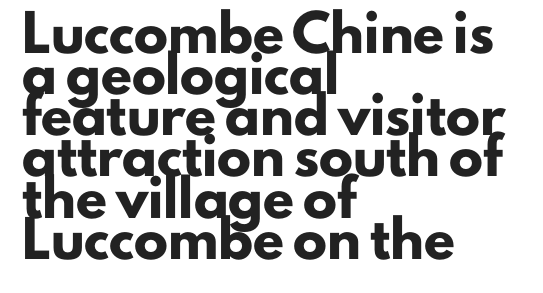
{"serif": "no", "italic": "no", "bold": "yes", "weight": "heavy", "width": "normal", "stroke_contrast": "low", "x_height": "small", "monospaced": "no", "underline": "no", "align": "left", "line_spacing_ratio": 1.21, "letter_spacing": "normal", "letter_spacing_em": 0.0, "glyph_px": 34}
